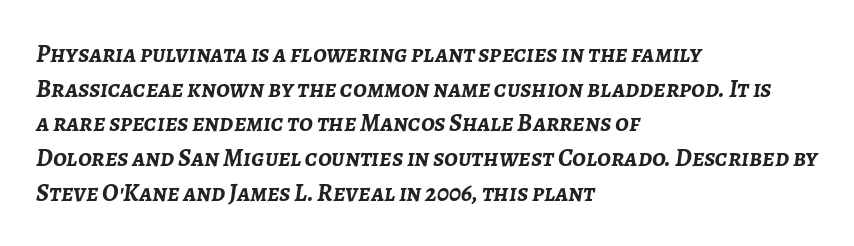
The image shows 25 px bold type, italic (leaning right); set left-aligned, normal line spacing (1.39x), normal letter spacing, not underlined.
